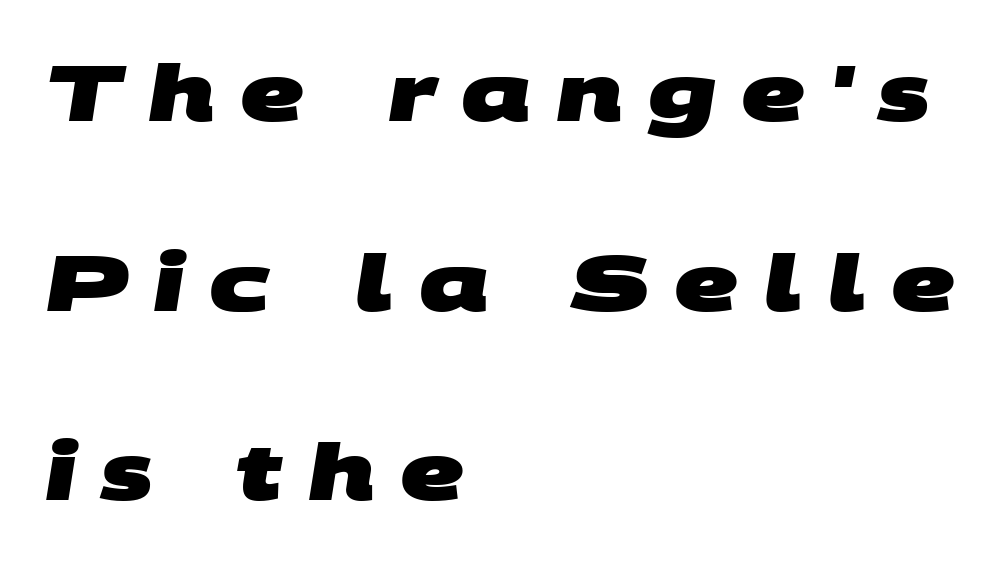
Q: Is the text bold? A: Yes.
Q: Is the typeface a serif or a sans-serif typeface? A: Sans-serif.
Q: Is the text underlined? A: No.
Q: How is the paragraph aligned? A: Left-aligned.
Q: Is the spacing between letters normal or unusually wide? A: Unusually wide.
Q: Is the spacing between lines tight, normal or loose? A: Loose.
Q: Width (condensed, normal, or wide)? A: Wide.
Q: Stroke contrast? A: Medium.
Q: x-height? A: Large.
Q: Monospaced? A: No.
